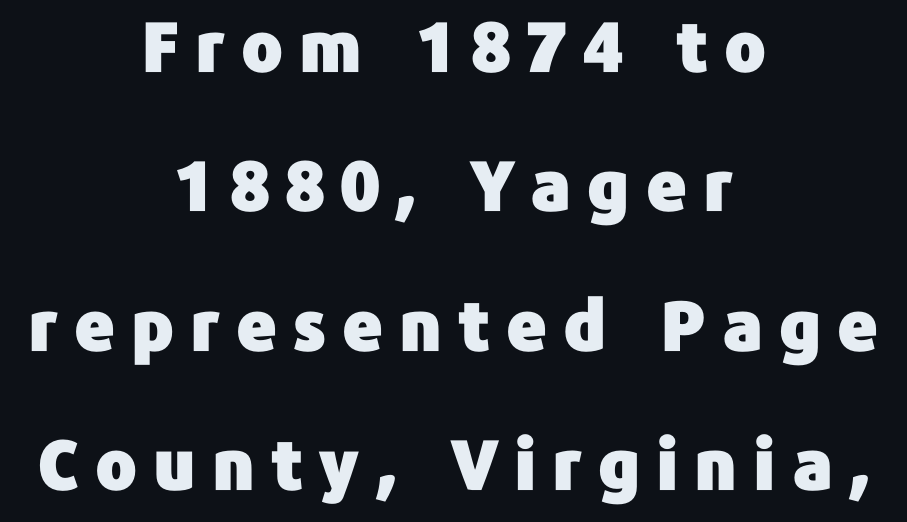
Q: Is the text italic (slanted)? A: No, it is upright.
Q: Is the typeface a serif or a sans-serif typeface? A: Sans-serif.
Q: Is the text underlined? A: No.
Q: How is the paragraph aligned? A: Centered.
Q: Is the spacing between letters normal or unusually wide? A: Unusually wide.
Q: Is the spacing between lines tight, normal or loose? A: Loose.
Q: Width (condensed, normal, or wide)? A: Normal.
Q: Stroke contrast? A: Low.
Q: x-height? A: Medium.
Q: Monospaced? A: No.
